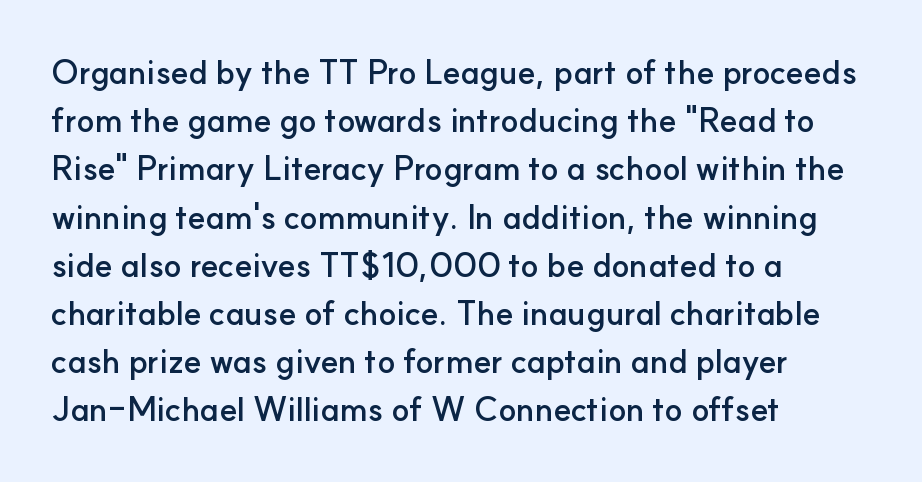
The image shows 33 px semibold sans-serif type, upright; set left-aligned, normal line spacing (1.46x), normal letter spacing, not underlined; low stroke contrast and a small x-height.
